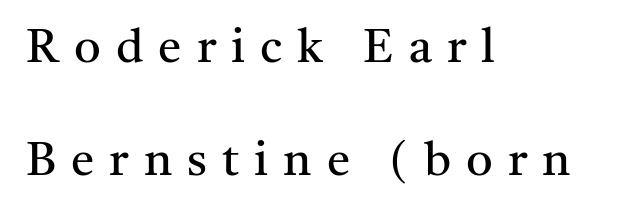
Vertically, the passage feels expansive, rows floating well apart. This sample has the flowing, uneven cadence of proportional lettering. Think standard paragraph weight, or any step lighter than that. Letter spacing: wide. A classic flush-left, rag-right setting is used for this passage.
